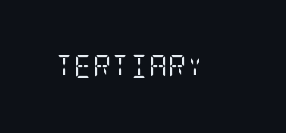
Q: Is the text bold? A: No.
Q: Is the text italic (slanted)? A: No, it is upright.
Q: Is the text underlined? A: No.
Q: Is the spacing between letters normal or unusually wide? A: Normal.
